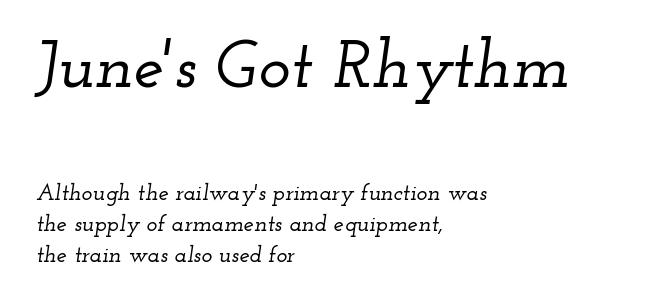
{"serif": "yes", "italic": "yes", "lean": "right", "slant_degrees": 12, "width": "wide", "stroke_contrast": "low", "x_height": "small", "monospaced": "no", "underline": "no", "align": "left", "line_spacing": "normal", "line_spacing_ratio": 1.35, "letter_spacing": "normal", "letter_spacing_em": 0.0, "larger_block": "first", "size_ratio": 2.96, "glyph_px": 68}
